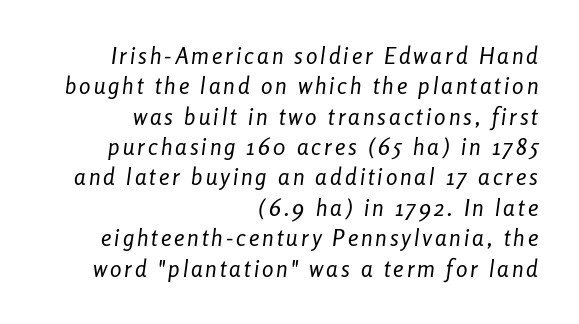
The image shows 23 px text type, italic (leaning right); set right-aligned, normal line spacing (1.32x), not underlined.
